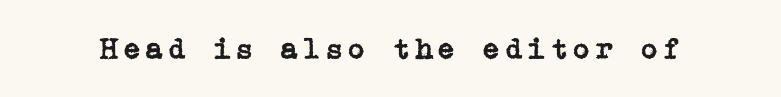
{"serif": "yes", "italic": "no", "width": "normal", "stroke_contrast": "low", "x_height": "medium", "underline": "no", "glyph_px": 30}
